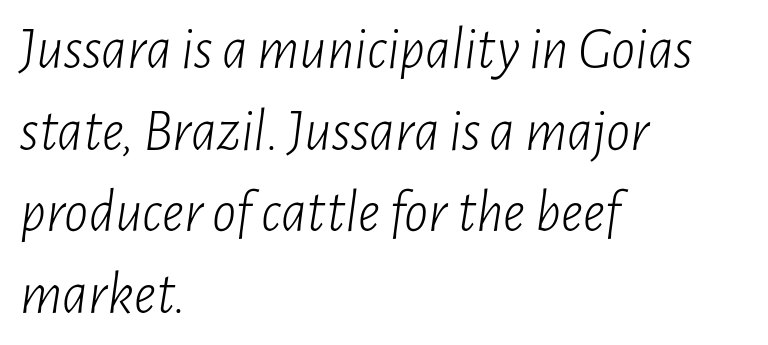
The glyphs are unaccompanied by any horizontal stroke below them. Slanted lettering throughout. Proportional: the letters do not fall into vertical columns. Leading: standard. Short and long lines alike share a common starting point at left. The type is set solid horizontally, with unmodified tracking.
